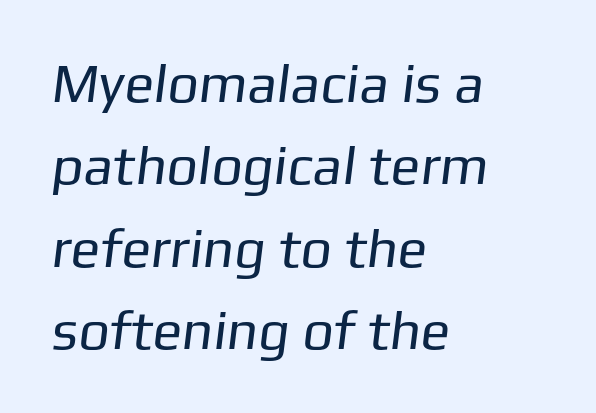
{"serif": "no", "bold": "no", "weight": "regular", "width": "normal", "stroke_contrast": "low", "x_height": "medium", "monospaced": "no", "underline": "no", "align": "left", "line_spacing": "normal", "line_spacing_ratio": 1.5, "letter_spacing": "normal", "letter_spacing_em": 0.0, "glyph_px": 55}
